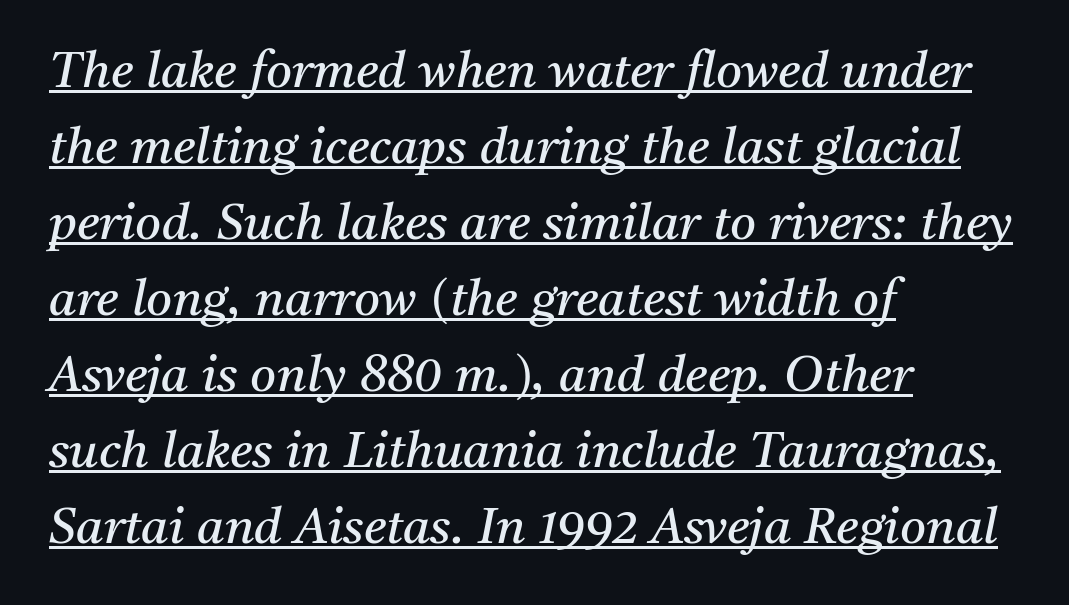
The image shows 50 px regular-weight serif type, italic (leaning right); set left-aligned, normal line spacing (1.52x), normal letter spacing, underlined; medium stroke contrast and a medium x-height.
